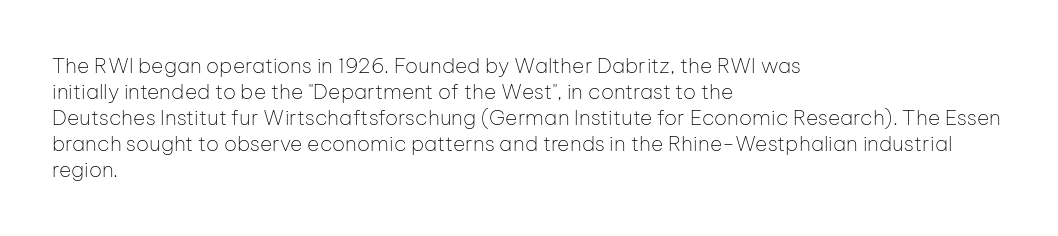
The typography opts for an upright posture over an oblique one. Unmarked baselines from the first word to the last. Students, note that the glyphs here touch the page at normal intervals. Which margin do the lines hug? The left one — the right edge is uneven. The typesetting does not lean heavy: it is not bold.
